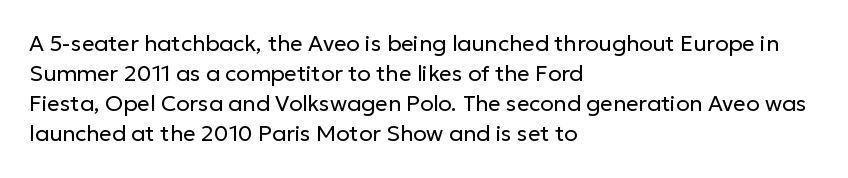
{"italic": "no", "bold": "no", "underline": "no", "align": "left", "line_spacing": "normal", "line_spacing_ratio": 1.37, "letter_spacing": "normal", "letter_spacing_em": 0.0, "glyph_px": 22}
